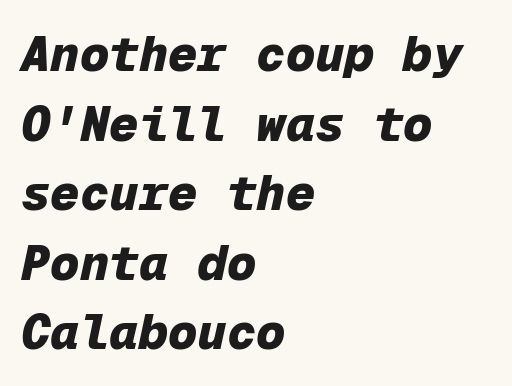
Q: Is the text bold? A: Yes.
Q: Is the text italic (slanted)? A: Yes, it leans right by about 12 degrees.
Q: Is the text underlined? A: No.
Q: How is the paragraph aligned? A: Left-aligned.
Q: Is the spacing between letters normal or unusually wide? A: Normal.
Q: Is the spacing between lines tight, normal or loose? A: Normal.
Q: Width (condensed, normal, or wide)? A: Normal.
Q: Stroke contrast? A: Low.
Q: x-height? A: Medium.
Q: Monospaced? A: Yes.
